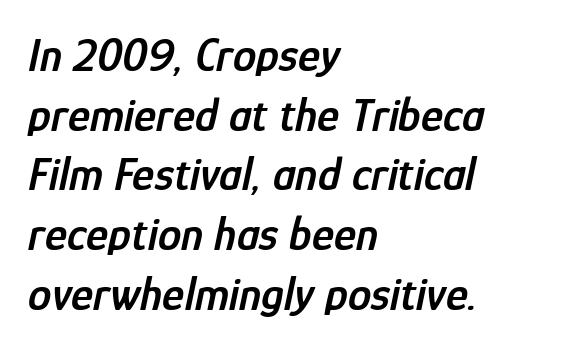
Q: Is the text bold? A: Semi-bold.
Q: Is the text italic (slanted)? A: Yes, it leans right by about 12 degrees.
Q: Is the text underlined? A: No.
Q: How is the paragraph aligned? A: Left-aligned.
Q: Is the spacing between letters normal or unusually wide? A: Normal.
Q: Is the spacing between lines tight, normal or loose? A: Normal.
Q: Width (condensed, normal, or wide)? A: Condensed.
Q: Stroke contrast? A: Low.
Q: x-height? A: Medium.
Q: Monospaced? A: No.
